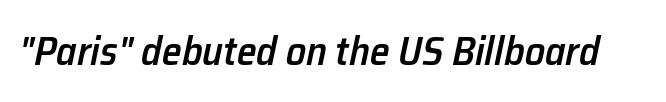
Italic: yes, the glyphs are oblique. The rendering keeps characters at their native spacing. I'd describe the lettering as semibold — firm but not a full bold. Note the varied advance widths — an 'i' is clearly narrower than an 'm'. Beneath every word, the page is bare.
